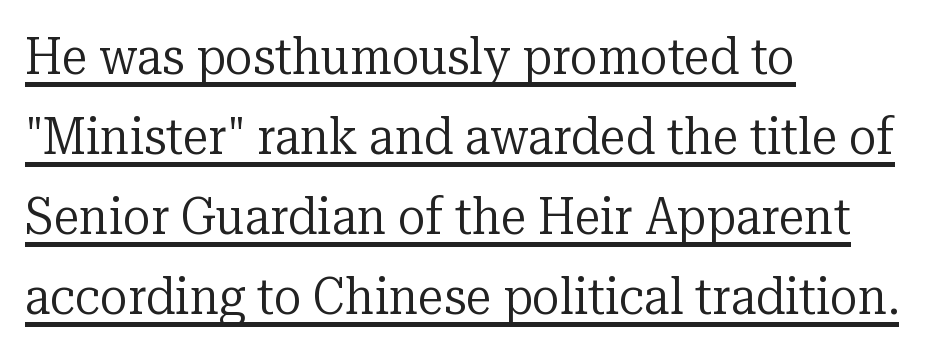
{"serif": "yes", "italic": "no", "bold": "no", "weight": "regular", "width": "normal", "stroke_contrast": "low", "x_height": "medium", "monospaced": "no", "underline": "yes", "align": "left", "line_spacing": "normal", "line_spacing_ratio": 1.54, "letter_spacing": "normal", "letter_spacing_em": 0.0, "glyph_px": 52}
